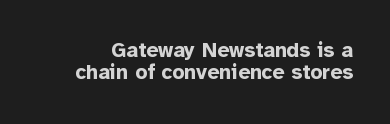
{"italic": "no", "bold": "yes", "underline": "no", "line_spacing": "tight", "line_spacing_ratio": 1.05, "letter_spacing": "normal", "letter_spacing_em": 0.0, "glyph_px": 21}
